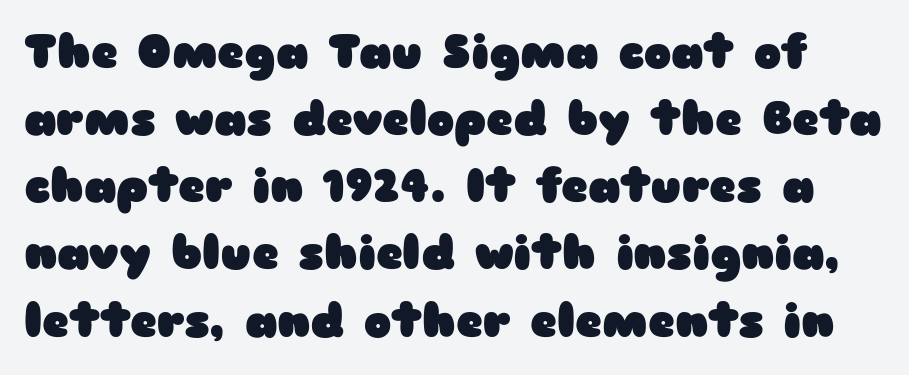
Q: Is the text bold? A: Yes.
Q: Is the text italic (slanted)? A: No, it is upright.
Q: Is the typeface a serif or a sans-serif typeface? A: Sans-serif.
Q: Is the text underlined? A: No.
Q: Is the spacing between letters normal or unusually wide? A: Normal.
Q: Is the spacing between lines tight, normal or loose? A: Normal.
Q: Width (condensed, normal, or wide)? A: Wide.
Q: Stroke contrast? A: Low.
Q: x-height? A: Medium.
Q: Monospaced? A: No.
